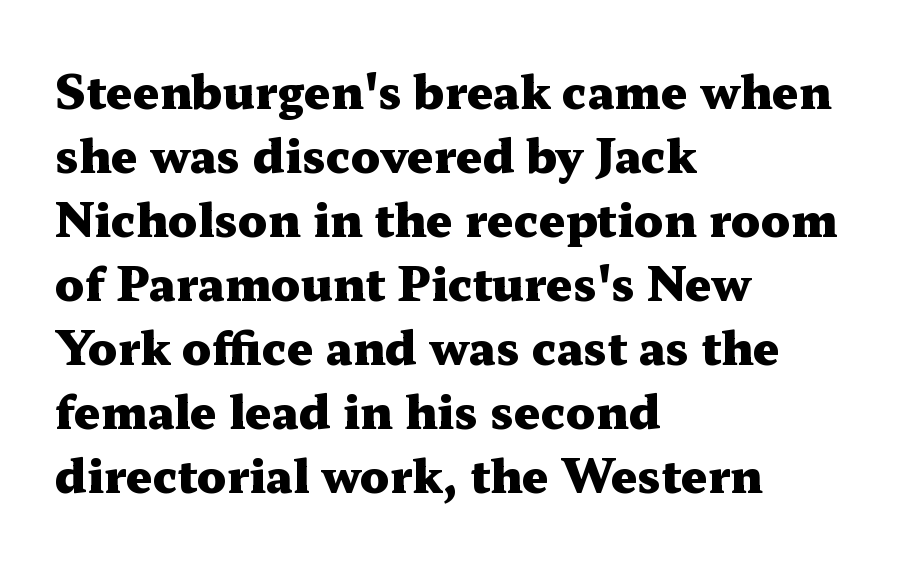
Letter spacing: default. Proportional: the letters do not fall into vertical columns. When letters stand straight like this, we call the style roman or upright. The font family rendered here belongs to the serif group. Normally led — the rows are evenly, conventionally spaced. Lines of text with bare space underneath.
